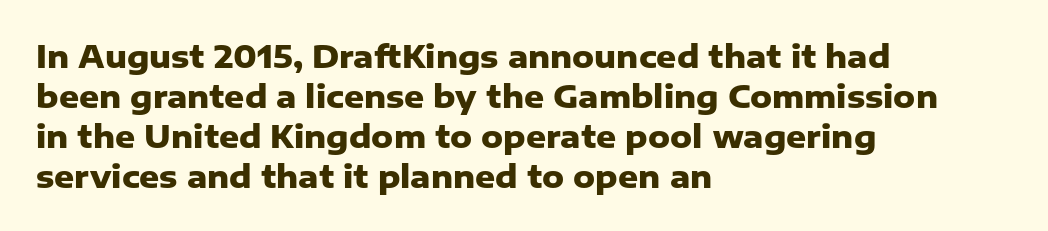
{"serif": "no", "italic": "no", "bold": "yes", "weight": "heavy", "width": "normal", "stroke_contrast": "low", "x_height": "medium", "monospaced": "no", "underline": "no", "align": "left", "line_spacing": "normal", "line_spacing_ratio": 1.29, "letter_spacing": "normal", "letter_spacing_em": 0.0, "glyph_px": 31}
